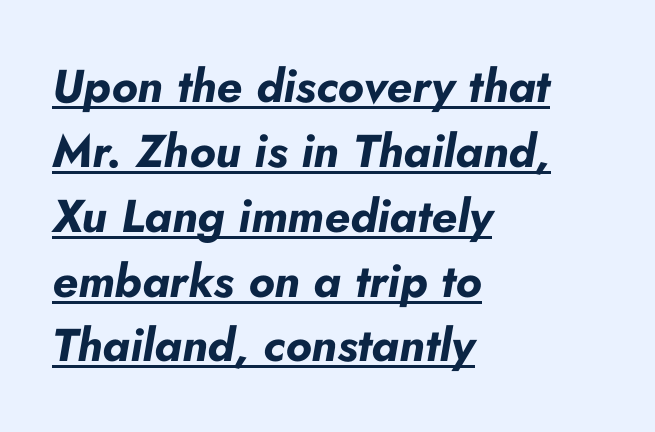
The image shows 46 px bold type, italic (leaning right); set left-aligned, normal line spacing (1.41x), normal letter spacing, underlined; low stroke contrast and a small x-height.
